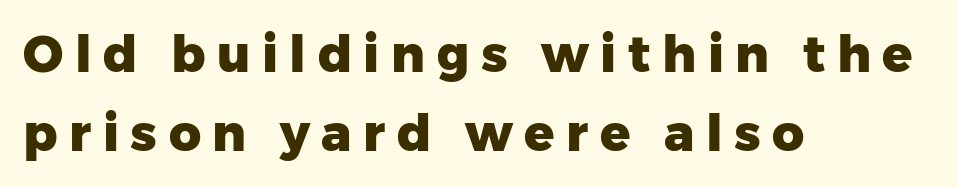
Q: Is the text bold? A: Yes.
Q: Is the text italic (slanted)? A: No, it is upright.
Q: Is the typeface a serif or a sans-serif typeface? A: Sans-serif.
Q: Is the text underlined? A: No.
Q: How is the paragraph aligned? A: Left-aligned.
Q: Is the spacing between letters normal or unusually wide? A: Unusually wide.
Q: Is the spacing between lines tight, normal or loose? A: Normal.
Q: Width (condensed, normal, or wide)? A: Normal.
Q: Stroke contrast? A: Low.
Q: x-height? A: Medium.
Q: Monospaced? A: No.
